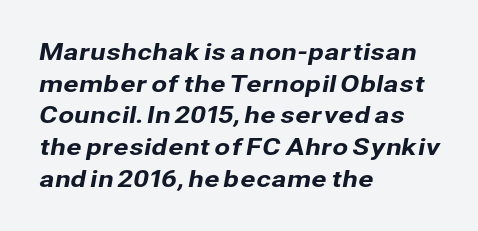
Q: Is the text underlined? A: No.
Q: How is the paragraph aligned? A: Left-aligned.
Q: Is the spacing between letters normal or unusually wide? A: Normal.
Q: Is the spacing between lines tight, normal or loose? A: Normal.
